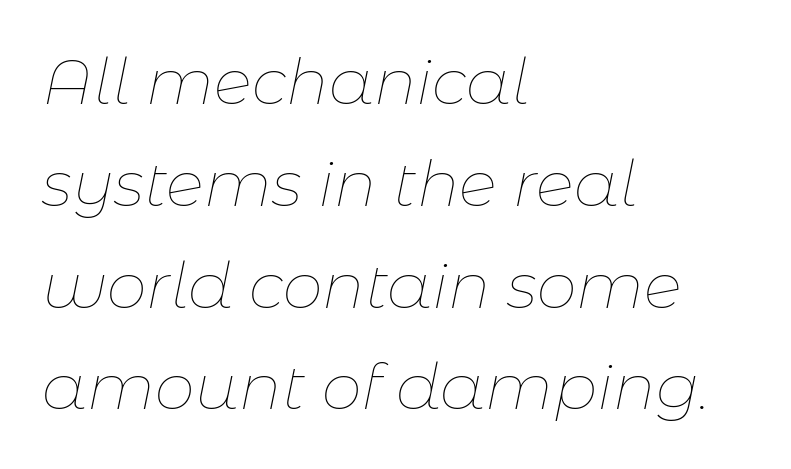
{"italic": "yes", "lean": "right", "slant_degrees": 11, "bold": "no", "weight": "thin", "width": "normal", "stroke_contrast": "low", "x_height": "medium", "monospaced": "no", "underline": "no", "align": "left", "line_spacing": "normal", "line_spacing_ratio": 1.59, "letter_spacing": "normal", "letter_spacing_em": 0.0, "glyph_px": 64}
